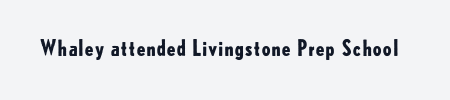
The letterforms sit shoulder to shoulder at normal distance. These lines were composed using upright roman letters. Check the space under the baseline: it is left empty. The sample has been set heavy, in full bold.
